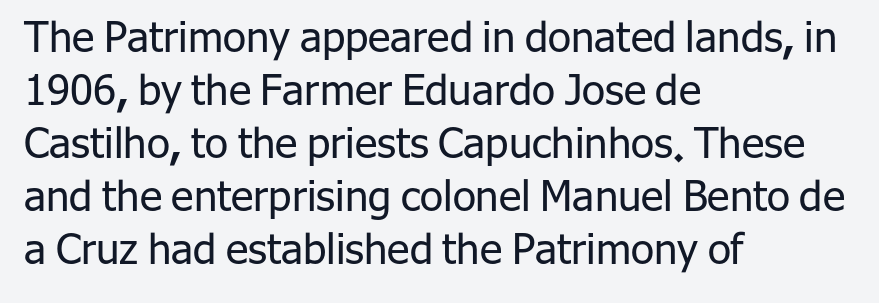
A typesetter would label this face a sans. Weight class: somewhere from thin through regular. Note the varied advance widths — an 'i' is clearly narrower than an 'm'. Vertical strokes here are truly vertical. Lines of text with bare space underneath.
